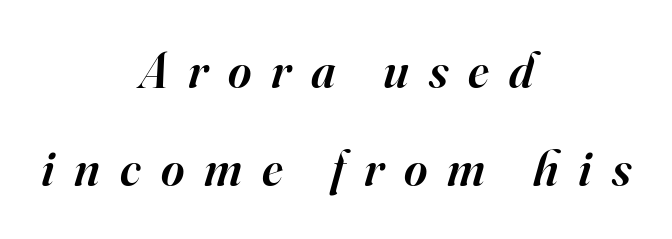
If you measured baseline to baseline, you'd find a long distance. Proportional: the letters do not fall into vertical columns. Words appear elongated and porous because spacing is wide. The characters display serif detailing at their extremities. Moderately thickened strokes mark this as semibold type. Visually the block forms a symmetrical silhouette, jagged on both flanks.
